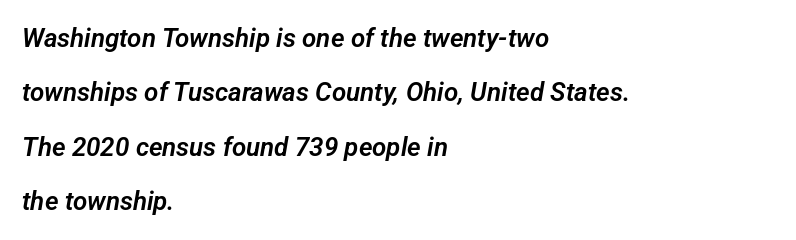
This sample is left-justified, so line endings fall wherever the words run out. The words here are not underlined. Standard letterfit; no display-style spreading of the glyphs. Line spacing here is loose.
